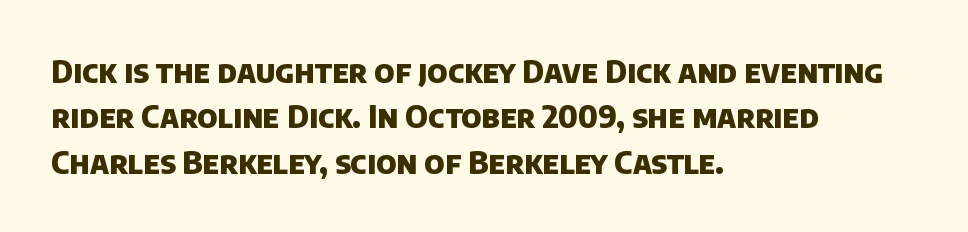
{"serif": "no", "bold": "yes", "weight": "heavy", "width": "normal", "stroke_contrast": "low", "x_height": "large", "monospaced": "no", "underline": "no", "align": "left", "line_spacing": "normal", "line_spacing_ratio": 1.46, "letter_spacing": "normal", "letter_spacing_em": 0.0, "glyph_px": 31}
